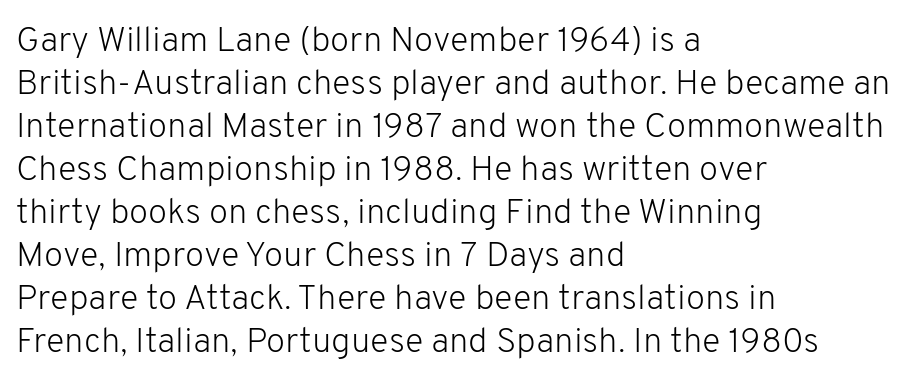
Q: Is the text bold? A: No.
Q: Is the text italic (slanted)? A: No, it is upright.
Q: Is the typeface a serif or a sans-serif typeface? A: Sans-serif.
Q: Is the text underlined? A: No.
Q: How is the paragraph aligned? A: Left-aligned.
Q: Is the spacing between letters normal or unusually wide? A: Normal.
Q: Width (condensed, normal, or wide)? A: Normal.
Q: Stroke contrast? A: Low.
Q: x-height? A: Medium.
Q: Monospaced? A: No.
